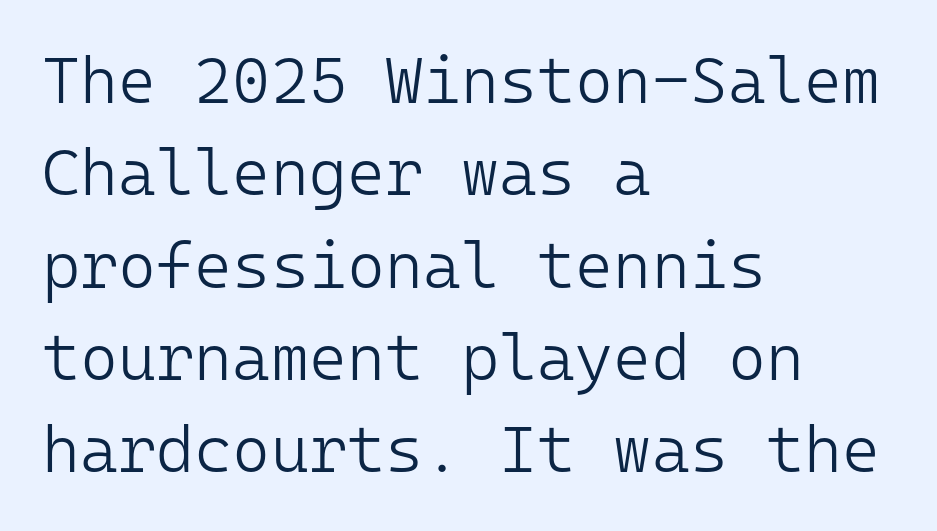
Q: Is the text bold? A: No.
Q: Is the text italic (slanted)? A: No, it is upright.
Q: Is the typeface a serif or a sans-serif typeface? A: Sans-serif.
Q: Is the text underlined? A: No.
Q: How is the paragraph aligned? A: Left-aligned.
Q: Is the spacing between letters normal or unusually wide? A: Normal.
Q: Is the spacing between lines tight, normal or loose? A: Normal.
Q: Width (condensed, normal, or wide)? A: Normal.
Q: Stroke contrast? A: Low.
Q: x-height? A: Medium.
Q: Monospaced? A: Yes.
